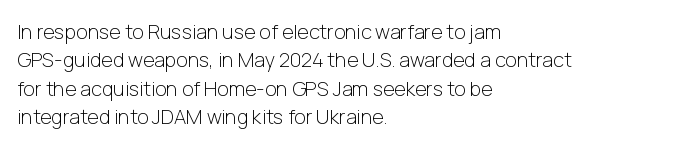
{"italic": "no", "bold": "no", "underline": "no", "align": "left", "line_spacing": "normal", "line_spacing_ratio": 1.42, "letter_spacing": "normal", "letter_spacing_em": 0.0, "glyph_px": 20}
